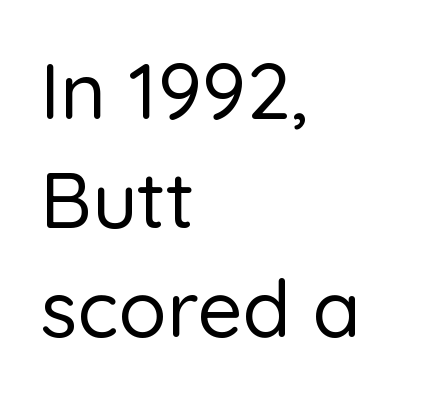
{"serif": "no", "italic": "no", "width": "normal", "stroke_contrast": "low", "x_height": "medium", "monospaced": "no", "underline": "no", "align": "left", "line_spacing": "normal", "line_spacing_ratio": 1.38, "letter_spacing": "normal", "letter_spacing_em": 0.0, "glyph_px": 79}
